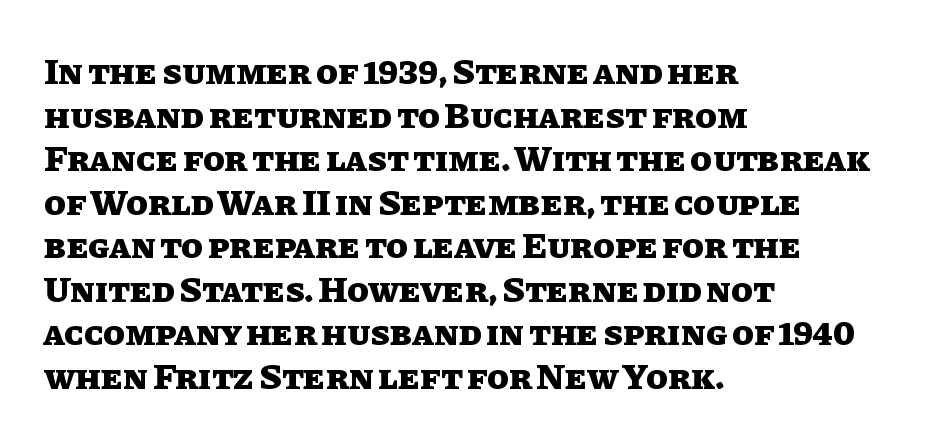
The face used here is rendered with its standard letterfit. Decoration check: the copy has no underline. Which margin do the lines hug? The left one — the right edge is uneven. The specimen reads as upright at a glance.
